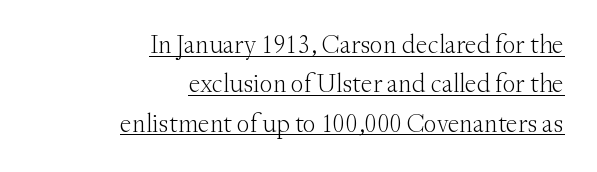
Right-aligned paragraph, ragged on the left. The rendered words wear a rule along their underside. You can tell it's not italic because the verticals are truly vertical. Think standard paragraph weight, or any step lighter than that. Here the glyphs are tracked normally, forming tight word shapes. Regular leading.
